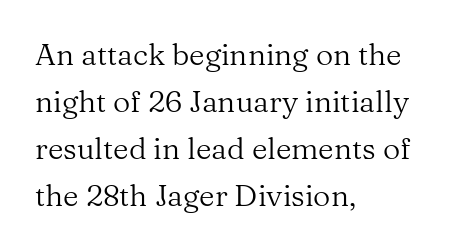
The image shows 30 px regular-weight serif type, upright; set left-aligned, normal line spacing (1.57x), normal letter spacing, not underlined; medium stroke contrast and a medium x-height.
